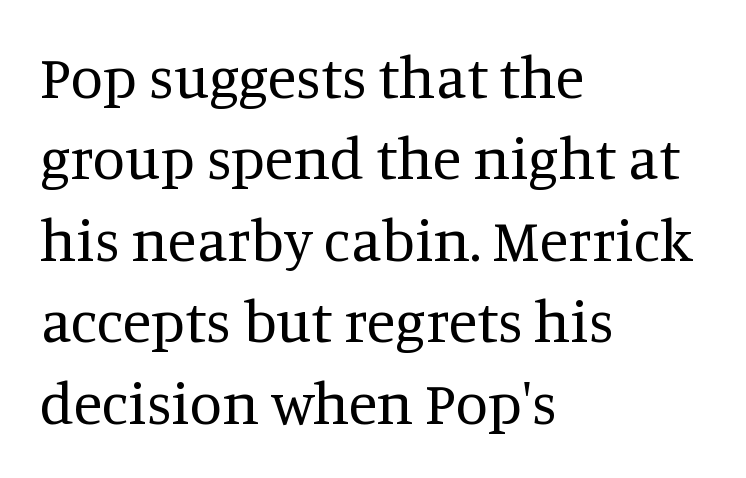
The image shows 59 px regular-weight serif type, upright; set left-aligned, normal line spacing (1.38x), normal letter spacing, not underlined; medium stroke contrast and a large x-height.
